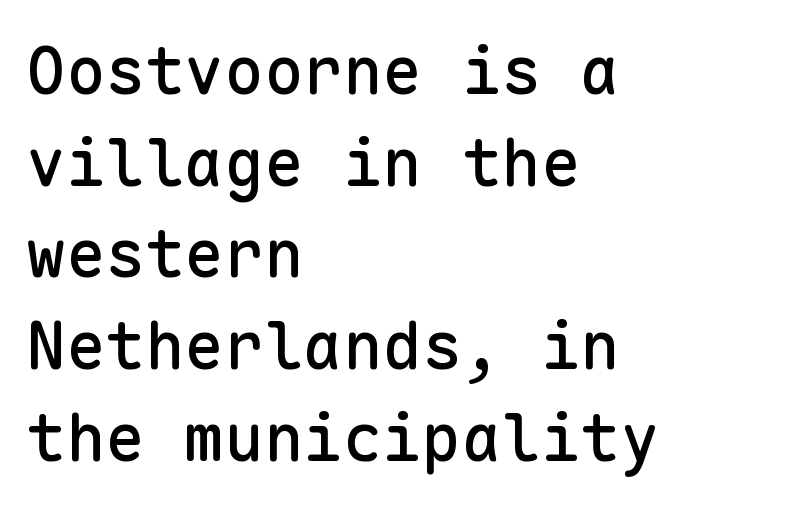
{"serif": "no", "italic": "no", "width": "normal", "stroke_contrast": "low", "x_height": "medium", "monospaced": "yes", "underline": "no", "align": "left", "line_spacing": "normal", "line_spacing_ratio": 1.39, "letter_spacing": "normal", "letter_spacing_em": 0.0, "glyph_px": 66}
